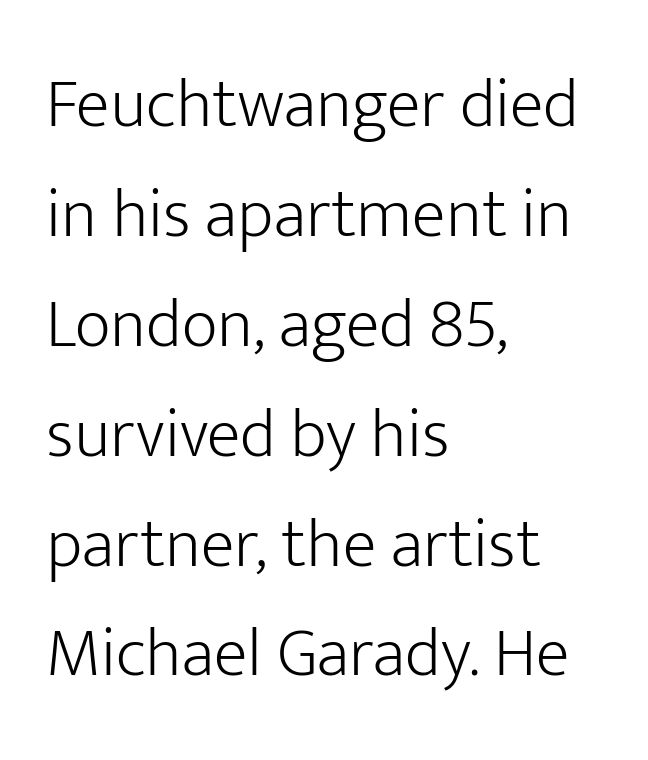
The rows are spaced the way most documents space them. This sample uses plain, unmodified letter spacing. Ascenders rise straight up at ninety degrees. The type family on display is of the sans-serif kind.
